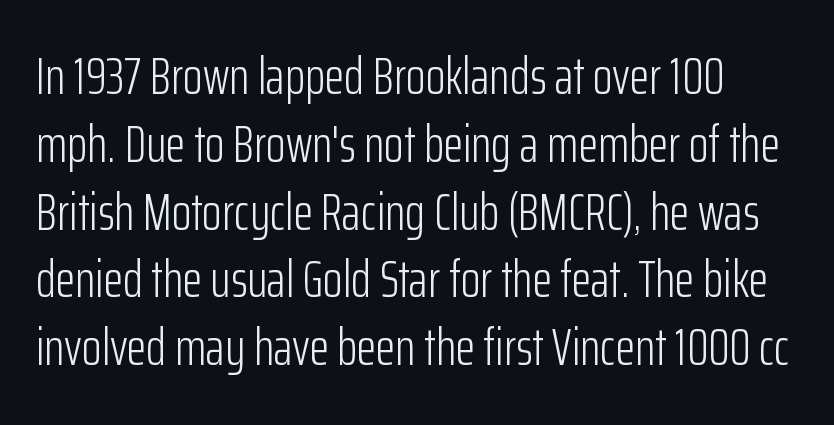
The image shows 51 px light, condensed sans-serif type, upright; set normal line spacing (1.33x), normal letter spacing, not underlined; low stroke contrast and a medium x-height.
